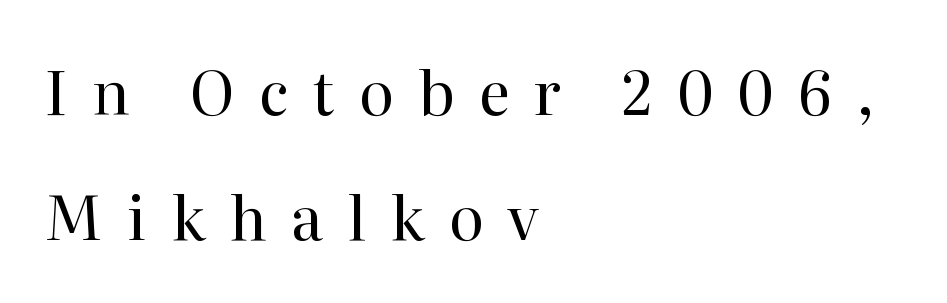
Q: Is the text bold? A: No.
Q: Is the text italic (slanted)? A: No, it is upright.
Q: Is the typeface a serif or a sans-serif typeface? A: Serif.
Q: Is the text underlined? A: No.
Q: How is the paragraph aligned? A: Left-aligned.
Q: Is the spacing between letters normal or unusually wide? A: Unusually wide.
Q: Is the spacing between lines tight, normal or loose? A: Loose.
Q: Width (condensed, normal, or wide)? A: Normal.
Q: Stroke contrast? A: High.
Q: x-height? A: Medium.
Q: Monospaced? A: No.
